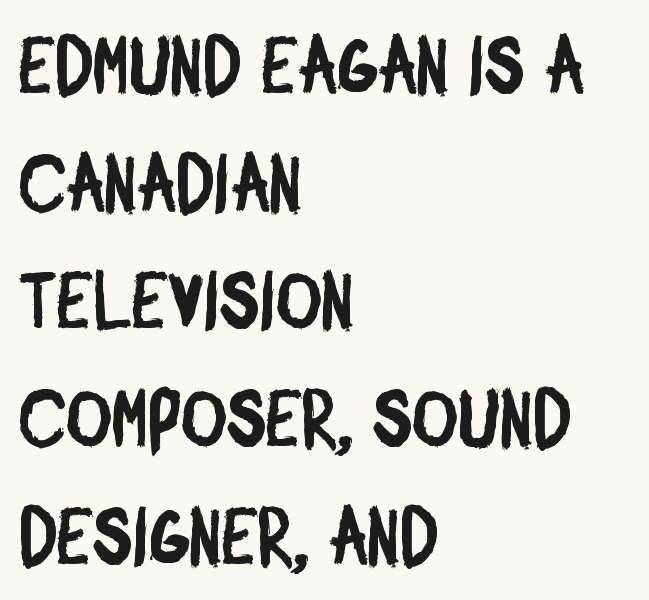
The image shows 79 px condensed sans-serif type; set left-aligned, normal line spacing (1.49x), normal letter spacing, not underlined; low stroke contrast and a large x-height.
